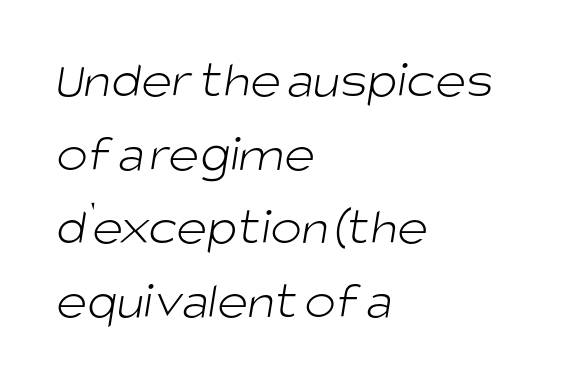
Line beginnings align vertically; line endings do not. Only glyphs here, with clear space below each row. This sample uses plain, unmodified letter spacing. The typeface chosen for these lines omits serifs. The lines sit at an ordinary, default distance from one another. Heaviness? Minimal to ordinary, like unemphasized prose.
